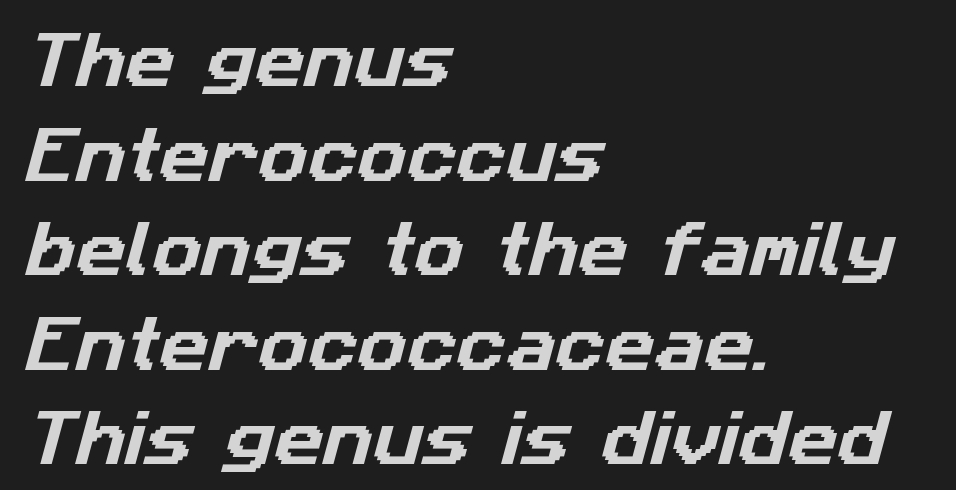
Check where the strokes stop: nothing finishes them off — pure sans. The zone under the glyphs is completely vacant. In terms of letterspacing, this is plain default setting. The paragraph has a hard left edge and a soft right edge. Quick note: interline space is typical. Character widths vary here, with narrow letters taking less room than wide ones.
